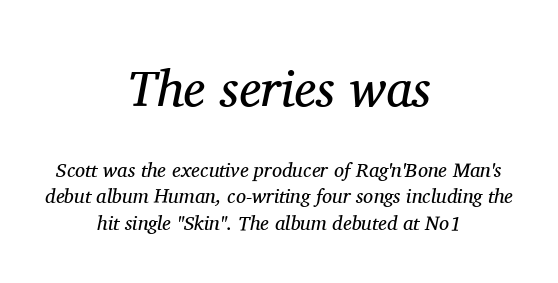
The image shows 51 px regular-weight serif type, italic (leaning right); set centered, normal line spacing (1.33x), normal letter spacing, not underlined; the first (top) block is 2.55x larger; medium stroke contrast and a medium x-height.
